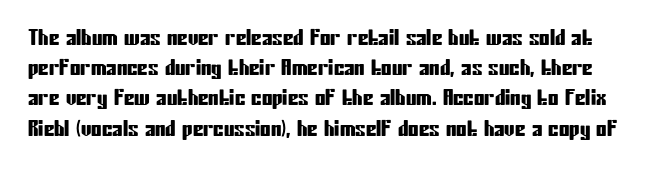
The image shows 21 px text type, upright; set normal line spacing (1.44x), normal letter spacing, not underlined.
